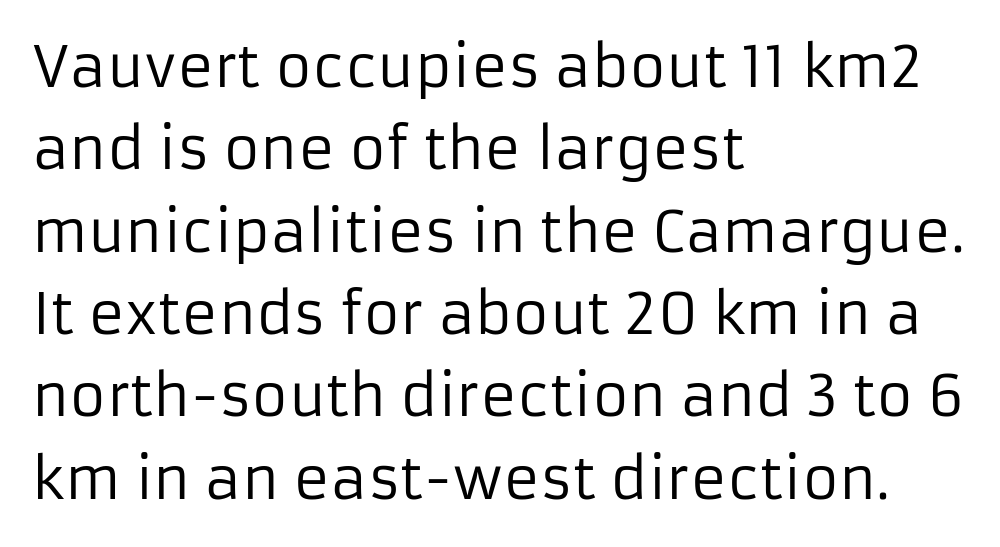
Compared with typical paragraphs, the rows here are spaced about the same. This sample uses plain, unmodified letter spacing. Leftover space on each line is placed entirely after the last word. Here the designer chose a conventional face with non-uniform glyph widths. No letter is thick-stroked: the sample isn't bold.
